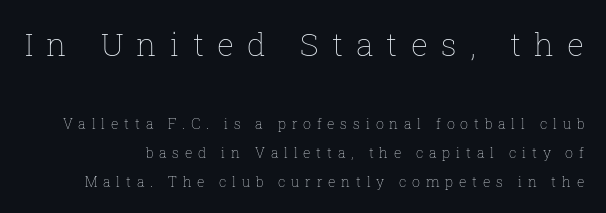
The letters stand straight up with perfectly vertical stems. Stem width sits at or under what a default text font uses. How would I describe the line gaps? Wide and relaxed. The emphasis by scale lands on block number one, above. What stands out about the letter spacing? Its width — letters are far apart. The baseline area is clear.
